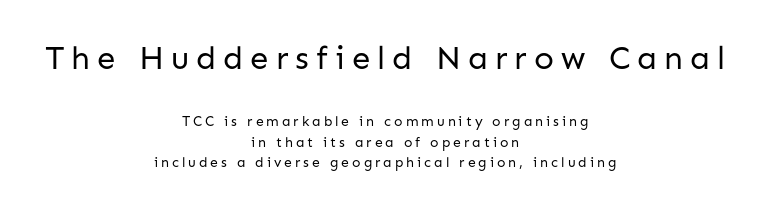
Q: Is the text bold? A: No.
Q: Is the text italic (slanted)? A: No, it is upright.
Q: Is the typeface a serif or a sans-serif typeface? A: Sans-serif.
Q: Is the text underlined? A: No.
Q: How is the paragraph aligned? A: Centered.
Q: Is the spacing between letters normal or unusually wide? A: Unusually wide.
Q: Is the spacing between lines tight, normal or loose? A: Normal.
Q: Which block of text is set in a larger size, the first (top) or the second (bottom)? A: The first (top) one.
Q: Width (condensed, normal, or wide)? A: Normal.
Q: Stroke contrast? A: Low.
Q: x-height? A: Medium.
Q: Monospaced? A: No.
